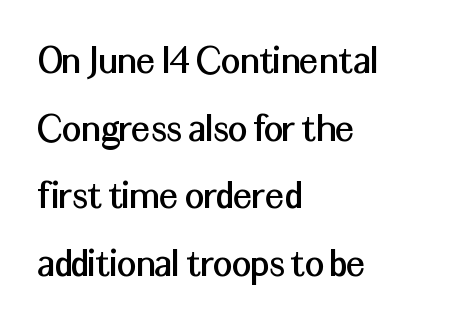
The image shows 43 px sans-serif type, upright; set left-aligned, normal line spacing (1.57x), normal letter spacing, not underlined; medium stroke contrast and a medium x-height.
